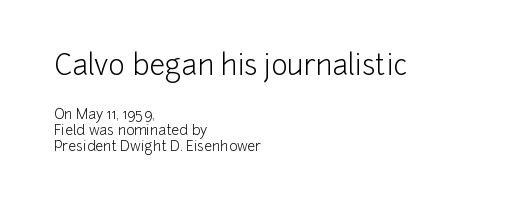
Q: Is the text bold? A: No.
Q: Is the text italic (slanted)? A: No, it is upright.
Q: Is the typeface a serif or a sans-serif typeface? A: Sans-serif.
Q: Is the text underlined? A: No.
Q: How is the paragraph aligned? A: Left-aligned.
Q: Is the spacing between letters normal or unusually wide? A: Normal.
Q: Is the spacing between lines tight, normal or loose? A: Tight.
Q: Which block of text is set in a larger size, the first (top) or the second (bottom)? A: The first (top) one.
Q: Width (condensed, normal, or wide)? A: Normal.
Q: Stroke contrast? A: Low.
Q: x-height? A: Medium.
Q: Monospaced? A: No.
